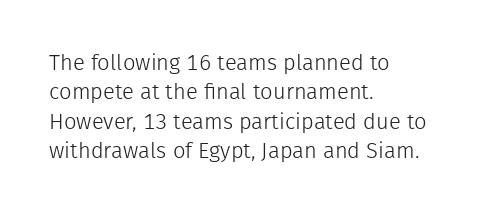
{"italic": "no", "bold": "no", "underline": "no", "align": "left", "line_spacing": "normal", "line_spacing_ratio": 1.34, "letter_spacing": "normal", "letter_spacing_em": 0.0, "glyph_px": 22}
